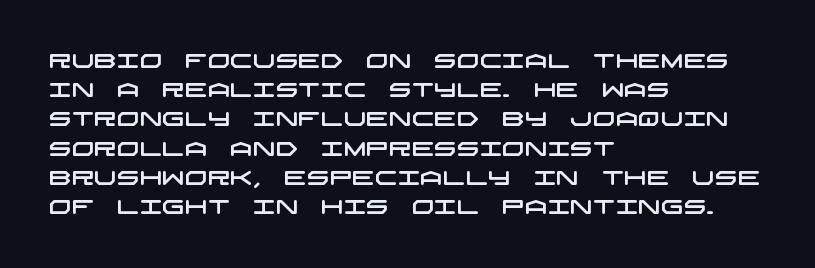
{"underline": "no", "align": "left", "line_spacing": "normal", "line_spacing_ratio": 1.46, "letter_spacing": "normal", "letter_spacing_em": 0.0, "glyph_px": 20}
